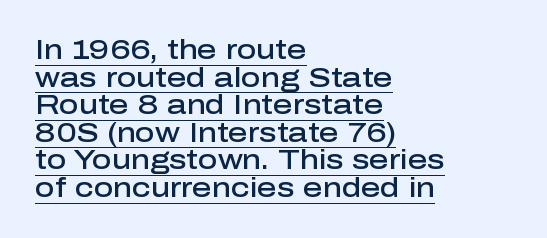
This sample uses plain, unmodified letter spacing. Decoration check: the copy is underlined. Reading down the column, the eye jumps only a short way to each next line. Casual observation: everything's shoved over to the left. Vertical strokes here are truly vertical. Bold? Not quite — semibold, heavier than regular but stopping short.
